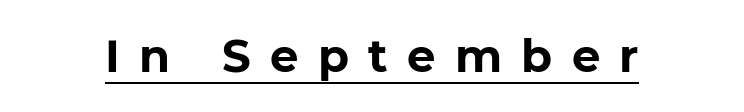
Q: Is the text bold? A: Yes.
Q: Is the text italic (slanted)? A: No, it is upright.
Q: Is the typeface a serif or a sans-serif typeface? A: Sans-serif.
Q: Is the text underlined? A: Yes.
Q: Is the spacing between letters normal or unusually wide? A: Unusually wide.
Q: Width (condensed, normal, or wide)? A: Normal.
Q: Stroke contrast? A: Low.
Q: x-height? A: Medium.
Q: Monospaced? A: No.
